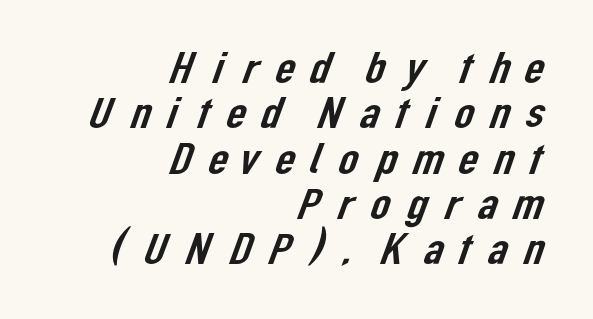
Nobody drew a line under any word here. Note: no serifs on the glyphs. Whoever set this chose condensed vertical rhythm over breathing room. There is plenty of visible air inserted between adjacent glyphs.
